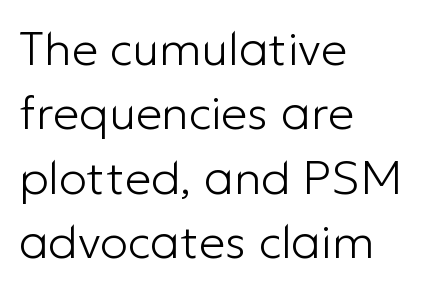
Q: Is the text bold? A: No.
Q: Is the text italic (slanted)? A: No, it is upright.
Q: Is the typeface a serif or a sans-serif typeface? A: Sans-serif.
Q: Is the text underlined? A: No.
Q: How is the paragraph aligned? A: Left-aligned.
Q: Is the spacing between letters normal or unusually wide? A: Normal.
Q: Is the spacing between lines tight, normal or loose? A: Normal.
Q: Width (condensed, normal, or wide)? A: Normal.
Q: Stroke contrast? A: Low.
Q: x-height? A: Medium.
Q: Monospaced? A: No.
